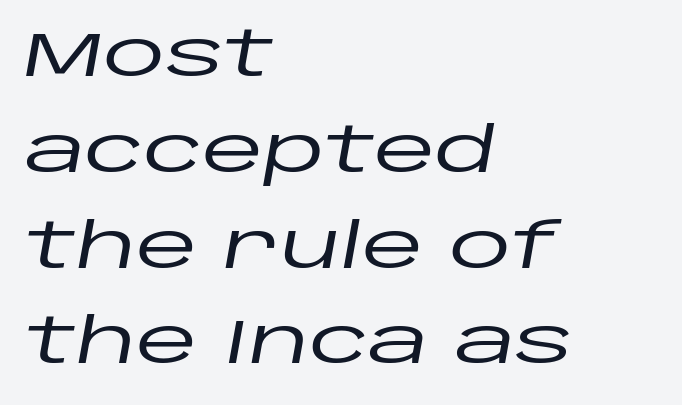
Q: Is the text italic (slanted)? A: Yes, it leans right by about 10 degrees.
Q: Is the text underlined? A: No.
Q: How is the paragraph aligned? A: Left-aligned.
Q: Is the spacing between letters normal or unusually wide? A: Normal.
Q: Is the spacing between lines tight, normal or loose? A: Normal.
Q: Width (condensed, normal, or wide)? A: Wide.
Q: Stroke contrast? A: Low.
Q: x-height? A: Large.
Q: Monospaced? A: No.
